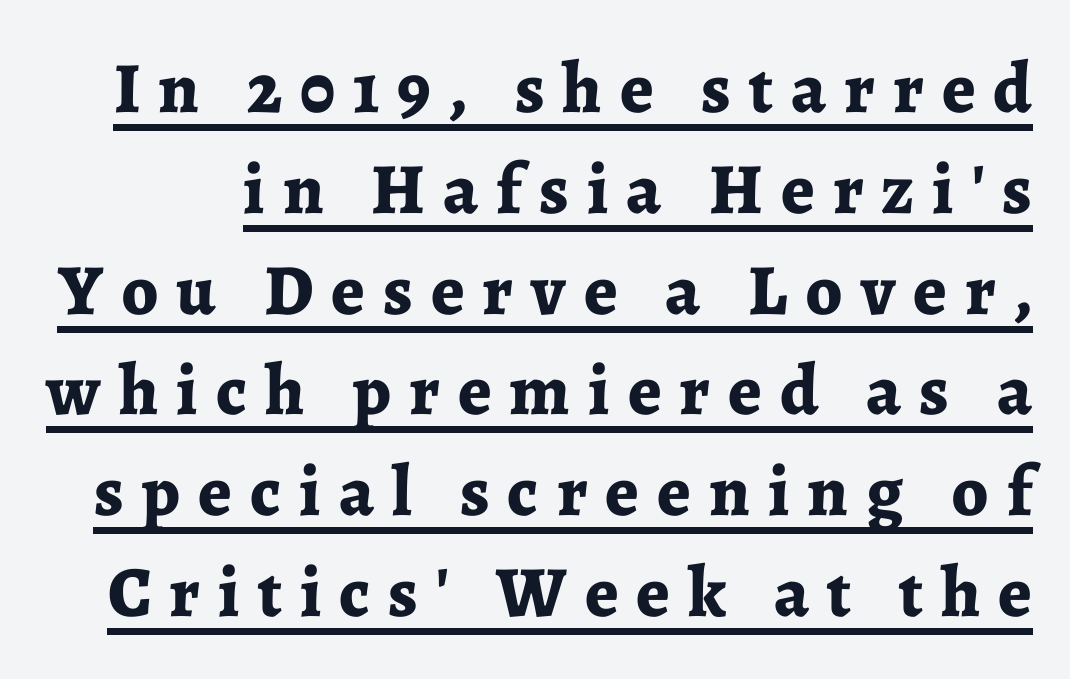
{"serif": "yes", "italic": "no", "bold": "yes", "weight": "bold", "width": "normal", "stroke_contrast": "low", "x_height": "medium", "monospaced": "no", "underline": "yes", "line_spacing": "normal", "line_spacing_ratio": 1.4, "letter_spacing": "wide", "letter_spacing_em": 0.25, "glyph_px": 72}
